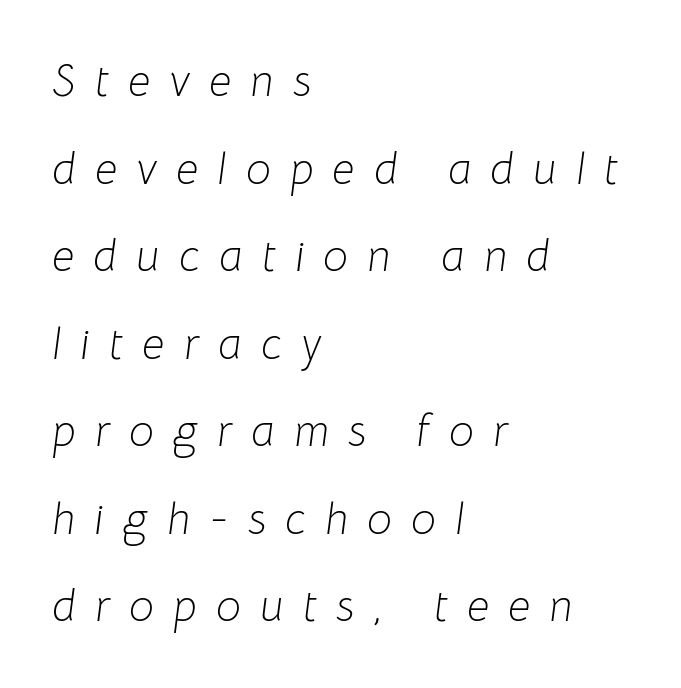
Underlining? Definitely not there. The typeface has the unassuming heft of standard copy or less. Words appear elongated and porous because spacing is wide. Short and long lines alike share a common starting point at left.
